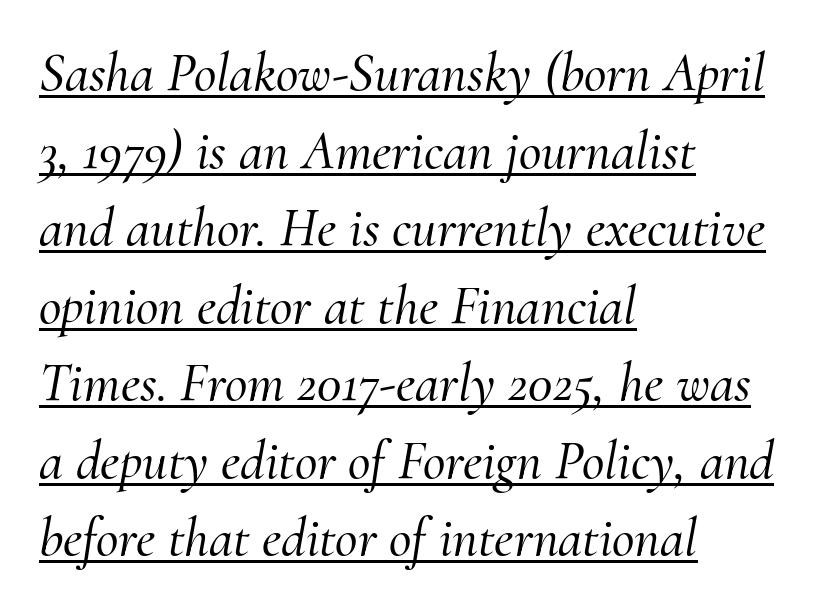
Q: Is the text italic (slanted)? A: Yes, it leans right by about 10 degrees.
Q: Is the typeface a serif or a sans-serif typeface? A: Serif.
Q: Is the text underlined? A: Yes.
Q: How is the paragraph aligned? A: Left-aligned.
Q: Is the spacing between letters normal or unusually wide? A: Normal.
Q: Is the spacing between lines tight, normal or loose? A: Normal.
Q: Width (condensed, normal, or wide)? A: Normal.
Q: Stroke contrast? A: Medium.
Q: x-height? A: Small.
Q: Monospaced? A: No.
